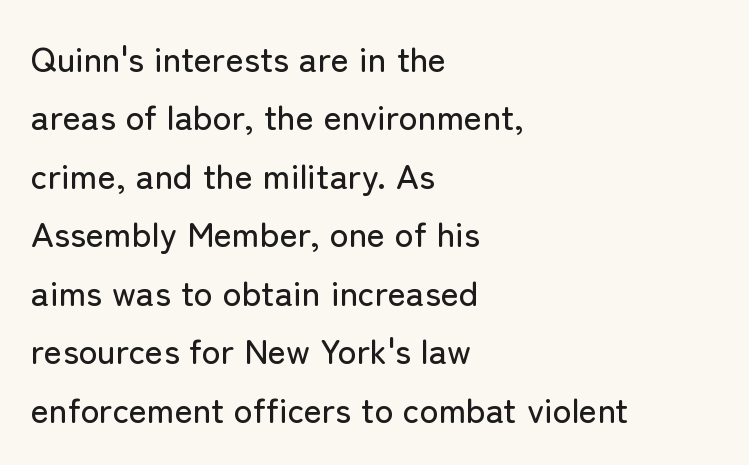
The image shows 35 px sans-serif type, upright; set left-aligned, normal line spacing (1.67x), normal letter spacing, not underlined; low stroke contrast and a medium x-height.
